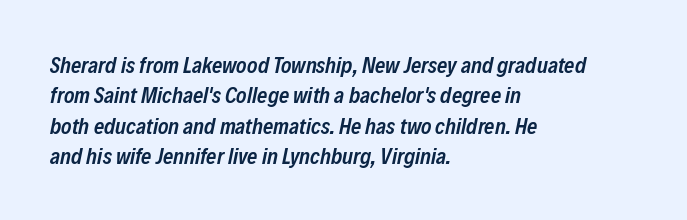
Q: Is the text bold? A: Semi-bold.
Q: Is the text italic (slanted)? A: Yes, it leans right by about 12 degrees.
Q: Is the text underlined? A: No.
Q: How is the paragraph aligned? A: Left-aligned.
Q: Is the spacing between letters normal or unusually wide? A: Normal.
Q: Is the spacing between lines tight, normal or loose? A: Normal.
